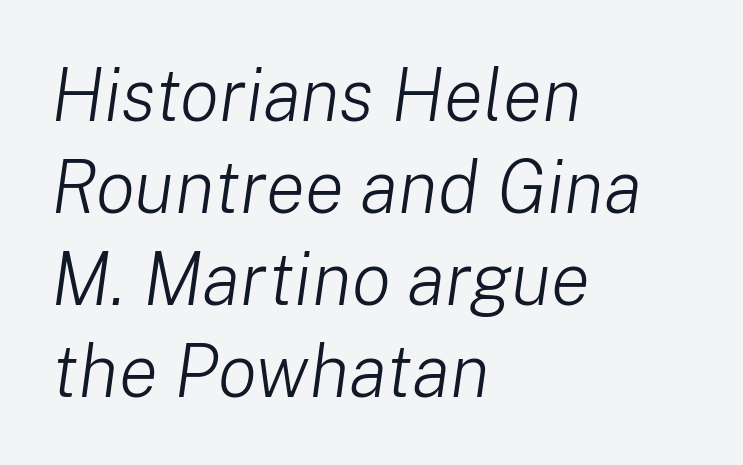
Q: Is the text bold? A: No.
Q: Is the text italic (slanted)? A: Yes, it leans right by about 8 degrees.
Q: Is the text underlined? A: No.
Q: How is the paragraph aligned? A: Left-aligned.
Q: Is the spacing between letters normal or unusually wide? A: Normal.
Q: Is the spacing between lines tight, normal or loose? A: Normal.
Q: Width (condensed, normal, or wide)? A: Normal.
Q: Stroke contrast? A: Low.
Q: x-height? A: Medium.
Q: Monospaced? A: No.
